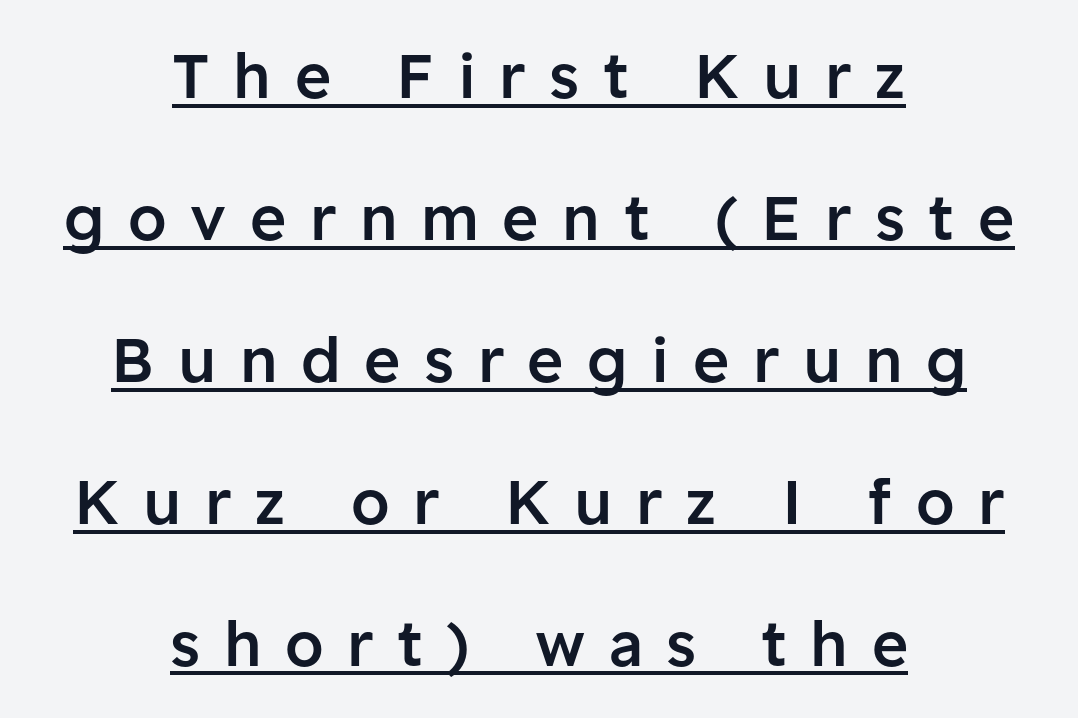
The image shows 62 px semibold sans-serif type, upright; set centered, loose line spacing (2.29x), unusually wide letter spacing (+0.38 em), underlined; low stroke contrast and a medium x-height.
